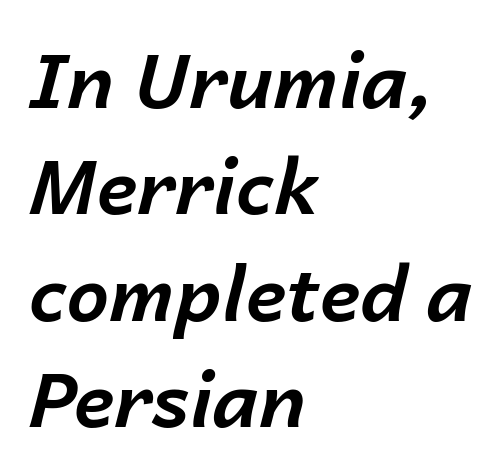
{"italic": "yes", "lean": "right", "slant_degrees": 14, "bold": "yes", "weight": "bold", "width": "normal", "stroke_contrast": "low", "x_height": "medium", "monospaced": "no", "underline": "no", "align": "left", "line_spacing": "normal", "line_spacing_ratio": 1.4, "letter_spacing": "normal", "letter_spacing_em": 0.0, "glyph_px": 76}
